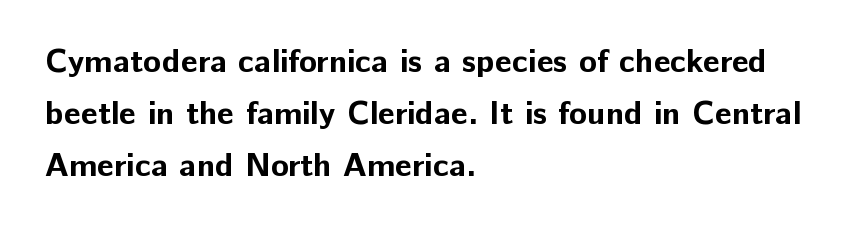
{"serif": "no", "italic": "no", "bold": "yes", "weight": "bold", "width": "normal", "stroke_contrast": "low", "x_height": "medium", "monospaced": "no", "underline": "no", "align": "left", "line_spacing": "normal", "line_spacing_ratio": 1.57, "letter_spacing": "normal", "letter_spacing_em": 0.0, "glyph_px": 33}
